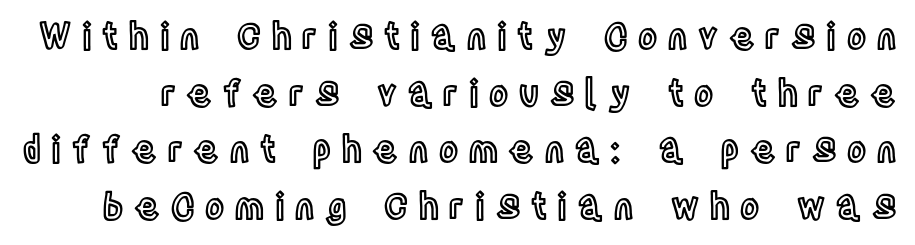
{"italic": "no", "width": "condensed", "x_height": "large", "monospaced": "no", "underline": "no", "line_spacing": "normal", "line_spacing_ratio": 1.57, "letter_spacing": "wide", "letter_spacing_em": 0.3, "glyph_px": 36}
